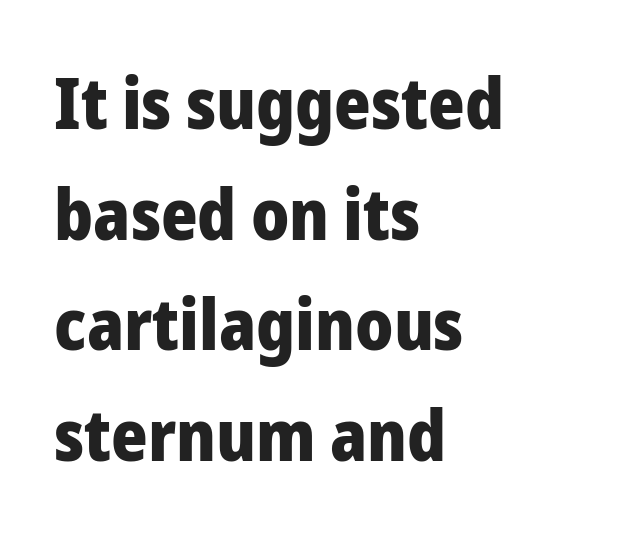
Summary of vertical rhythm: regular, with standard interline spacing. A dark, heavy texture on the line: the type is bold. Clear beneath every line of the passage. Default kerning and tracking; the words read as compact shapes. Style check: upright. Font category for this specimen: sans-serif.
